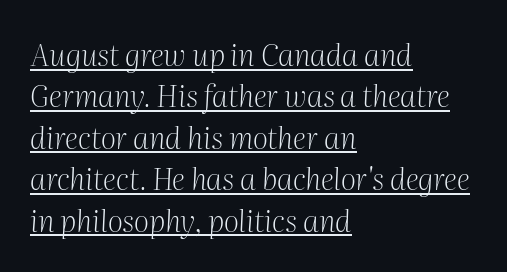
The image shows 30 px light serif type, italic (leaning right); set left-aligned, normal line spacing (1.38x), normal letter spacing, underlined; medium stroke contrast and a medium x-height.
